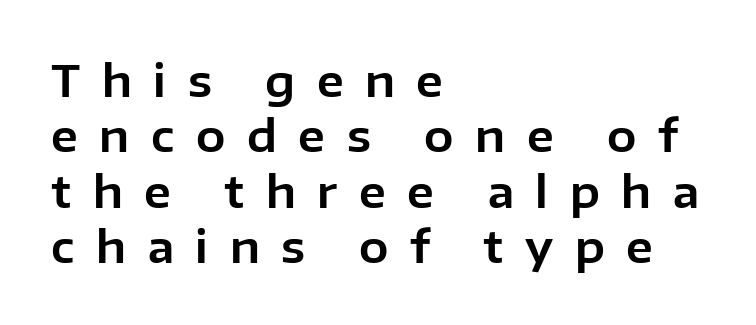
{"serif": "no", "italic": "no", "width": "normal", "stroke_contrast": "low", "x_height": "medium", "monospaced": "no", "underline": "no", "align": "left", "line_spacing": "normal", "line_spacing_ratio": 1.26, "letter_spacing": "wide", "letter_spacing_em": 0.49, "glyph_px": 44}
